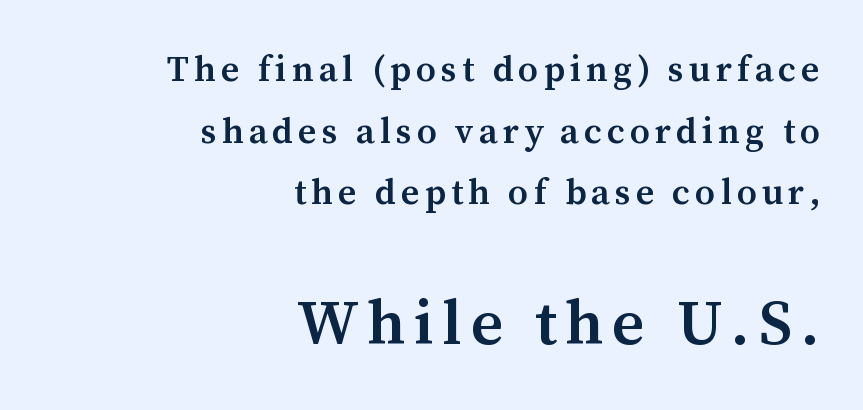
Q: Is the text bold? A: Semi-bold.
Q: Is the text italic (slanted)? A: No, it is upright.
Q: Is the typeface a serif or a sans-serif typeface? A: Serif.
Q: Is the text underlined? A: No.
Q: How is the paragraph aligned? A: Right-aligned.
Q: Which block of text is set in a larger size, the first (top) or the second (bottom)? A: The second (bottom) one.
Q: Width (condensed, normal, or wide)? A: Normal.
Q: Stroke contrast? A: Medium.
Q: x-height? A: Medium.
Q: Monospaced? A: No.
